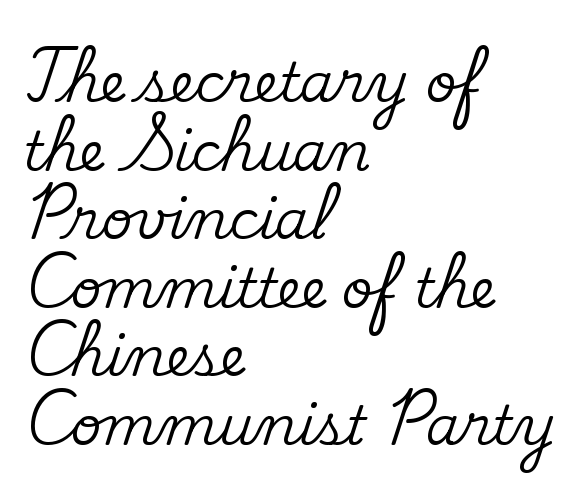
The image shows 54 px text type; set left-aligned, normal line spacing (1.27x), normal letter spacing, not underlined; medium stroke contrast and a small x-height.
